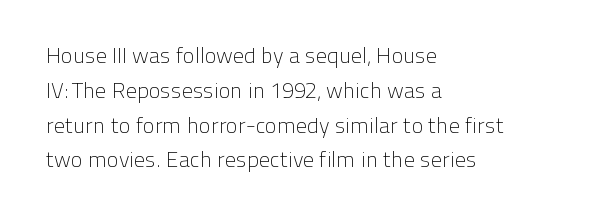
{"italic": "no", "bold": "no", "underline": "no", "align": "left", "line_spacing": "normal", "line_spacing_ratio": 1.58, "letter_spacing": "normal", "letter_spacing_em": 0.0, "glyph_px": 22}
